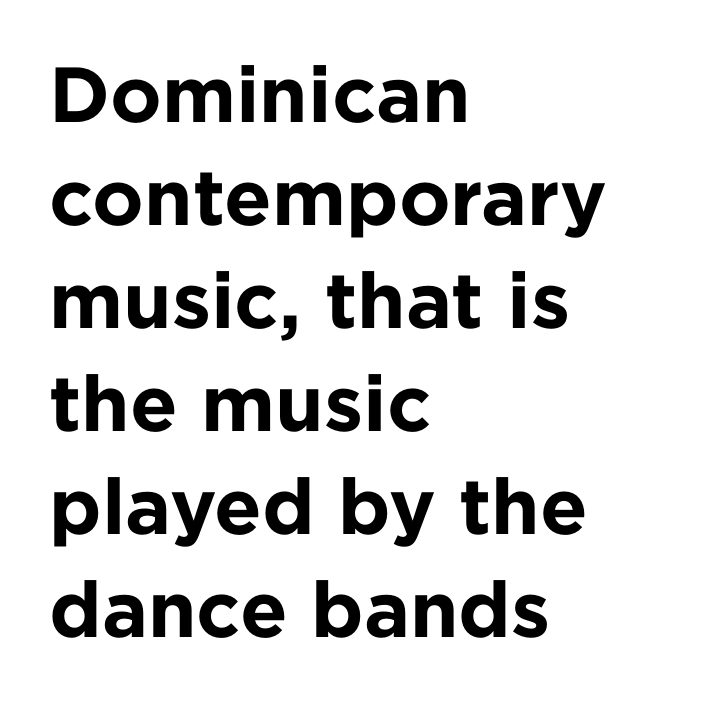
{"serif": "no", "italic": "no", "bold": "yes", "weight": "bold", "width": "normal", "stroke_contrast": "low", "x_height": "medium", "monospaced": "no", "underline": "no", "align": "left", "line_spacing": "normal", "line_spacing_ratio": 1.32, "letter_spacing": "normal", "letter_spacing_em": 0.0, "glyph_px": 78}
